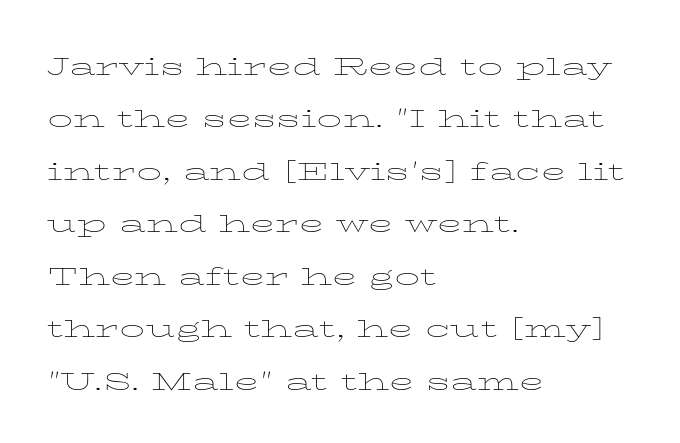
Q: Is the text bold? A: No.
Q: Is the text italic (slanted)? A: No, it is upright.
Q: Is the text underlined? A: No.
Q: How is the paragraph aligned? A: Left-aligned.
Q: Is the spacing between letters normal or unusually wide? A: Normal.
Q: Is the spacing between lines tight, normal or loose? A: Normal.
Q: Width (condensed, normal, or wide)? A: Wide.
Q: Stroke contrast? A: Low.
Q: x-height? A: Medium.
Q: Monospaced? A: No.
